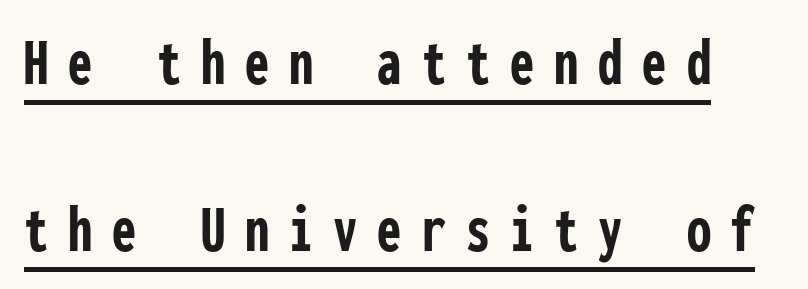
Q: Is the text bold? A: Yes.
Q: Is the text italic (slanted)? A: No, it is upright.
Q: Is the typeface a serif or a sans-serif typeface? A: Sans-serif.
Q: Is the text underlined? A: Yes.
Q: Is the spacing between letters normal or unusually wide? A: Unusually wide.
Q: Is the spacing between lines tight, normal or loose? A: Loose.
Q: Width (condensed, normal, or wide)? A: Condensed.
Q: Stroke contrast? A: Low.
Q: x-height? A: Medium.
Q: Monospaced? A: Yes.
